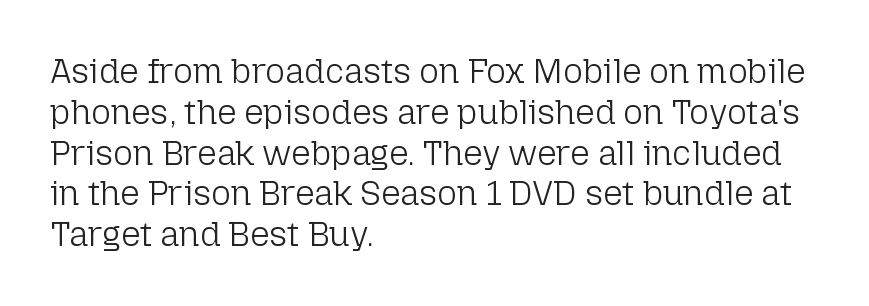
The image shows 34 px light sans-serif type, upright; set left-aligned, line spacing 1.2x, normal letter spacing, not underlined; low stroke contrast and a medium x-height.
